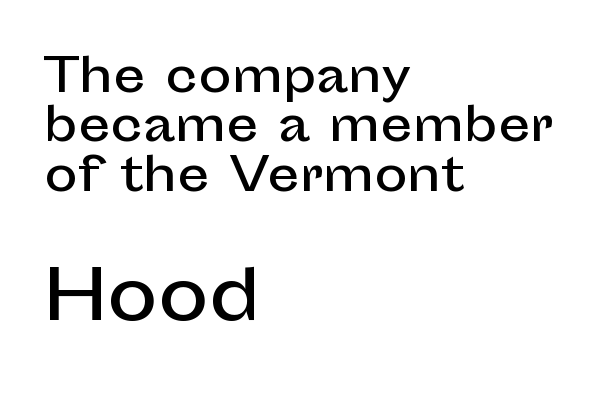
Q: Is the text italic (slanted)? A: No, it is upright.
Q: Is the typeface a serif or a sans-serif typeface? A: Sans-serif.
Q: Is the text underlined? A: No.
Q: How is the paragraph aligned? A: Left-aligned.
Q: Is the spacing between letters normal or unusually wide? A: Normal.
Q: Is the spacing between lines tight, normal or loose? A: Tight.
Q: Which block of text is set in a larger size, the first (top) or the second (bottom)? A: The second (bottom) one.
Q: Width (condensed, normal, or wide)? A: Normal.
Q: Stroke contrast? A: Low.
Q: x-height? A: Medium.
Q: Monospaced? A: No.
